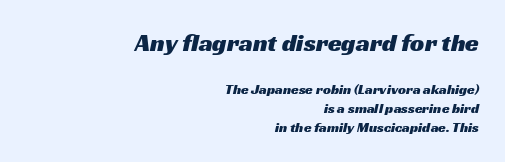
The image shows 25 px text type; set right-aligned, normal line spacing (1.35x), normal letter spacing, not underlined; the first (top) block is 1.79x larger.
